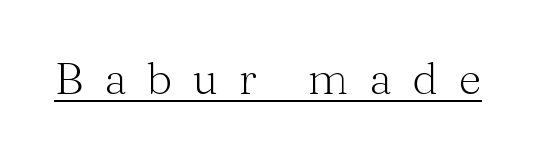
The image shows 45 px light serif type, upright; set unusually wide letter spacing (+0.45 em), underlined; medium stroke contrast and a medium x-height.
